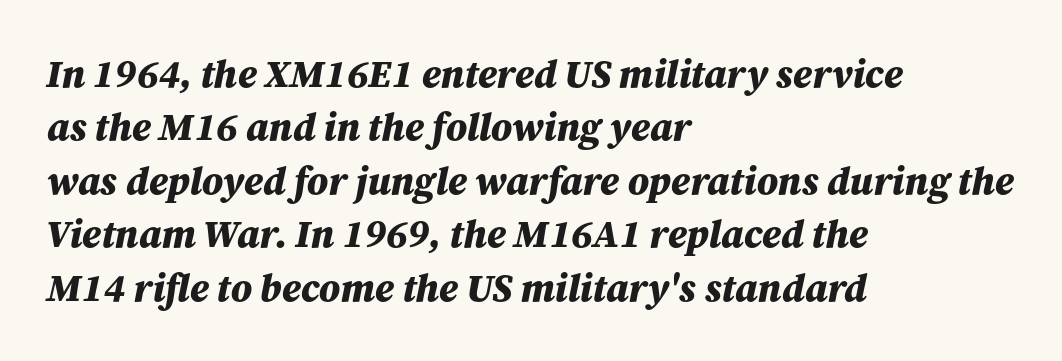
Each letter keeps its own natural width here, so spacing adapts to shape. Tracking value appears to be zero — textbook default spacing. In terms of weight, the rendering is a true, heavy bold. The lines sit at an ordinary, default distance from one another. The glyphs look as if they've been sheared to an angle.
